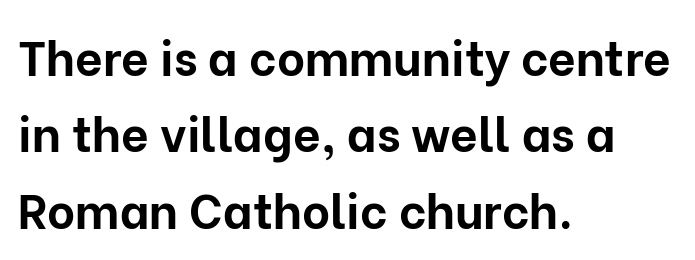
{"serif": "no", "italic": "no", "bold": "yes", "weight": "bold", "width": "normal", "stroke_contrast": "low", "x_height": "medium", "monospaced": "no", "underline": "no", "align": "left", "line_spacing": "normal", "line_spacing_ratio": 1.59, "letter_spacing": "normal", "letter_spacing_em": 0.0, "glyph_px": 48}
